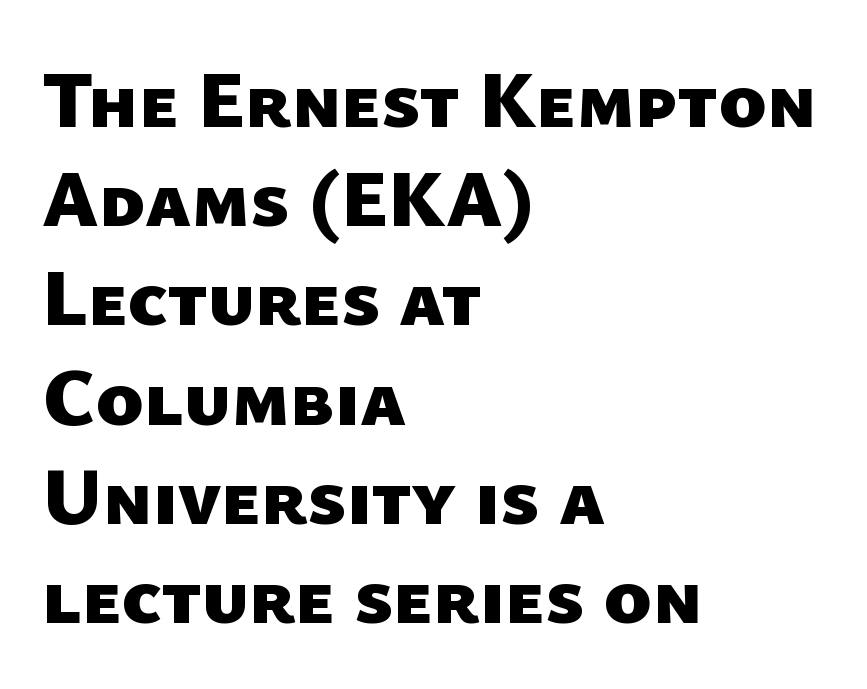
{"serif": "no", "bold": "yes", "weight": "heavy", "width": "normal", "stroke_contrast": "low", "x_height": "medium", "monospaced": "no", "underline": "no", "align": "left", "line_spacing_ratio": 1.24, "letter_spacing": "normal", "letter_spacing_em": 0.0, "glyph_px": 80}
